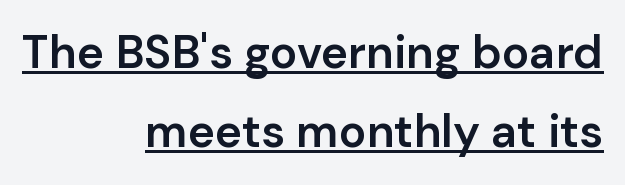
Is this a fixed-width face? No — the glyphs have proportional, varying widths. Typographically, this falls in the sans-serif category. Underline: present. Which margin do the lines hug? The right one — the left edge is uneven.
